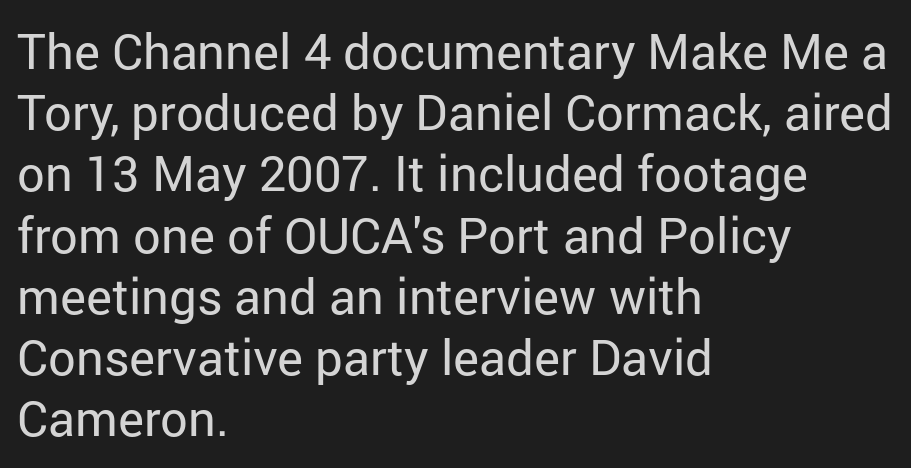
The image shows 49 px regular-weight sans-serif type, upright; set left-aligned, normal line spacing (1.25x), normal letter spacing, not underlined; low stroke contrast and a medium x-height.
